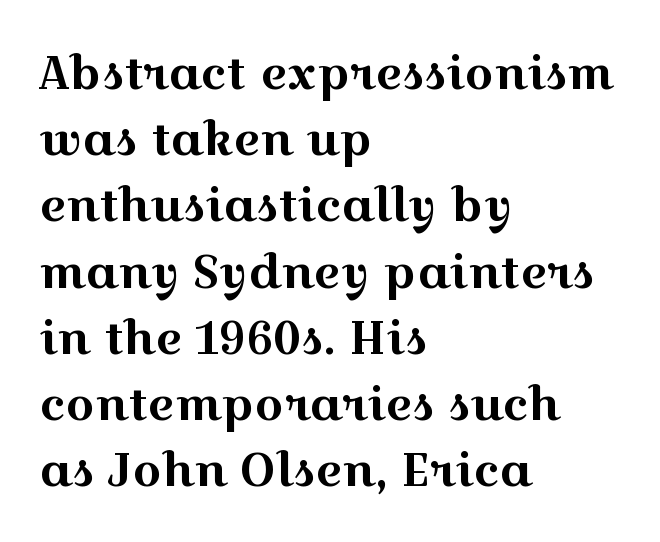
Q: Is the text italic (slanted)? A: No, it is upright.
Q: Is the typeface a serif or a sans-serif typeface? A: Serif.
Q: Is the text underlined? A: No.
Q: How is the paragraph aligned? A: Left-aligned.
Q: Is the spacing between letters normal or unusually wide? A: Normal.
Q: Is the spacing between lines tight, normal or loose? A: Normal.
Q: Width (condensed, normal, or wide)? A: Wide.
Q: x-height? A: Medium.
Q: Monospaced? A: No.
